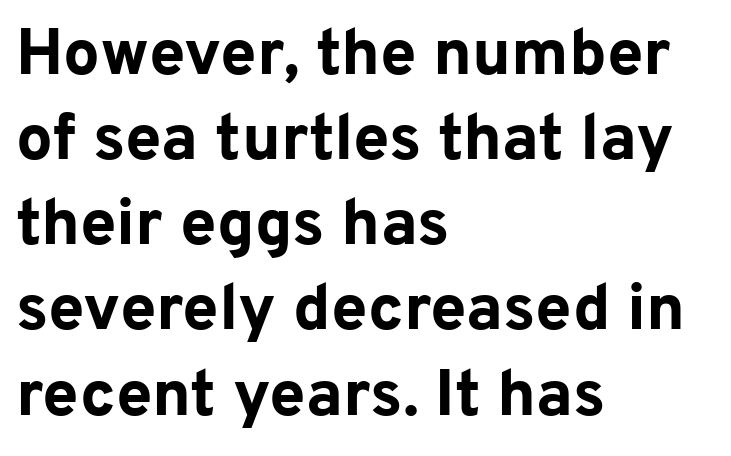
The image shows 65 px bold sans-serif type, upright; set left-aligned, normal line spacing (1.31x), normal letter spacing, not underlined; low stroke contrast and a medium x-height.
